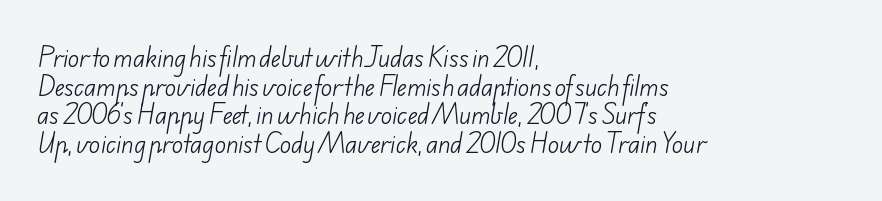
Q: Is the text bold? A: No.
Q: Is the text underlined? A: No.
Q: How is the paragraph aligned? A: Left-aligned.
Q: Is the spacing between letters normal or unusually wide? A: Normal.
